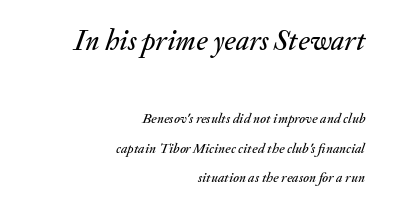
The image shows 29 px text type, italic (leaning right); set right-aligned, loose line spacing (2.11x), normal letter spacing, not underlined; the first (top) block is 2.07x larger; medium stroke contrast and a small x-height.
